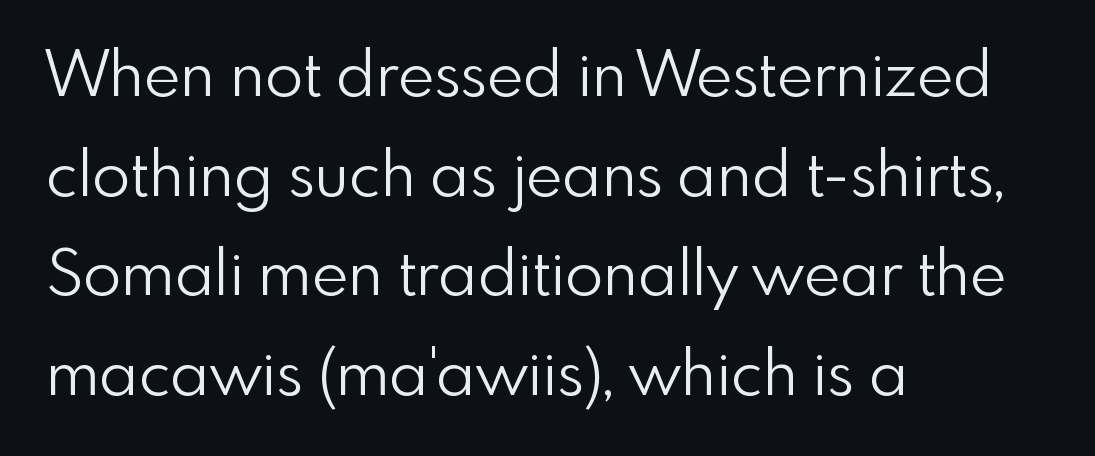
The image shows 63 px light sans-serif type, upright; set left-aligned, normal line spacing (1.58x), normal letter spacing, not underlined; a small x-height.
